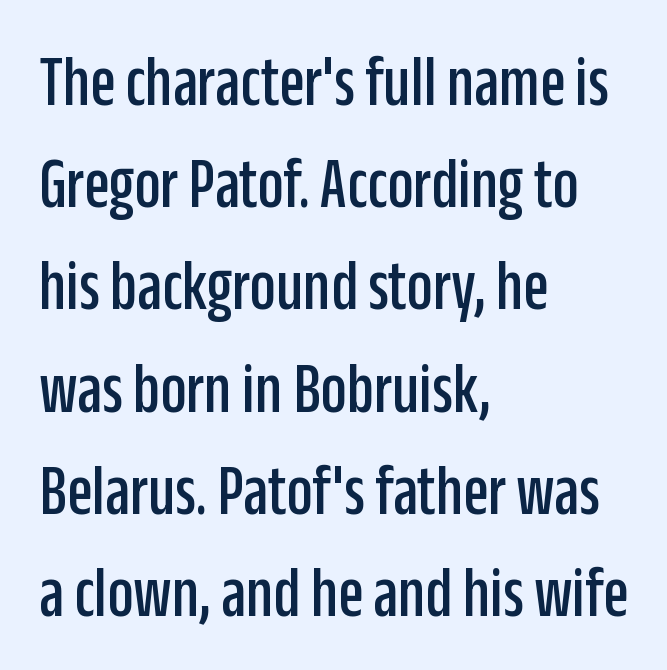
{"serif": "no", "italic": "no", "width": "condensed", "stroke_contrast": "low", "x_height": "large", "monospaced": "no", "underline": "no", "align": "left", "line_spacing": "normal", "line_spacing_ratio": 1.4, "letter_spacing": "normal", "letter_spacing_em": 0.0, "glyph_px": 73}
